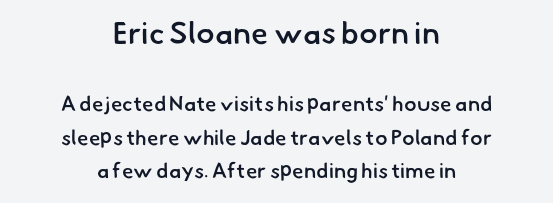
{"serif": "no", "bold": "semi", "weight": "semibold", "width": "normal", "stroke_contrast": "low", "x_height": "small", "monospaced": "no", "underline": "no", "align": "center", "line_spacing": "normal", "line_spacing_ratio": 1.61, "letter_spacing": "normal", "letter_spacing_em": 0.0, "larger_block": "first", "size_ratio": 1.48, "glyph_px": 31}
